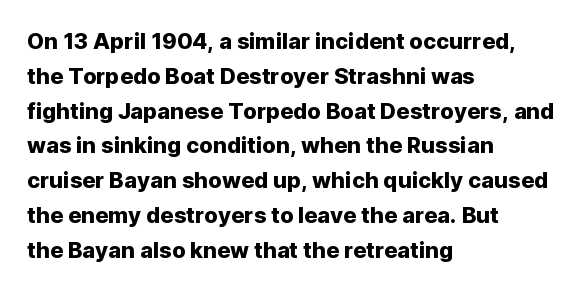
{"italic": "no", "underline": "no", "align": "left", "line_spacing": "normal", "line_spacing_ratio": 1.58, "letter_spacing": "normal", "letter_spacing_em": 0.0, "glyph_px": 22}
